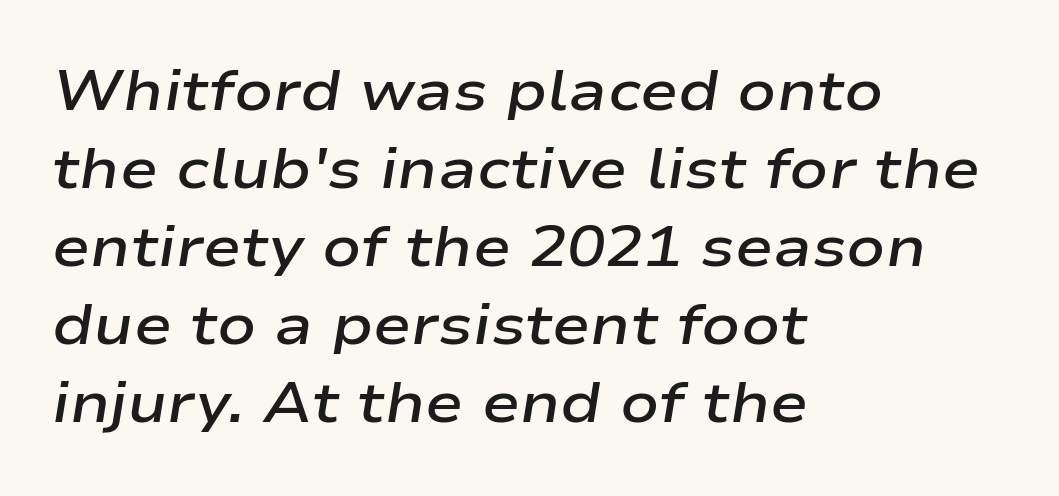
The image shows 57 px semibold, wide type, italic (leaning right); set left-aligned, normal line spacing (1.37x), normal letter spacing, not underlined; low stroke contrast and a medium x-height.
